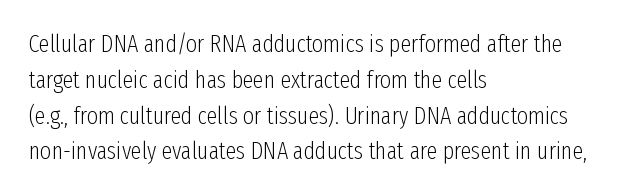
The image shows 24 px text type, upright; set left-aligned, normal line spacing (1.49x), normal letter spacing, not underlined.
